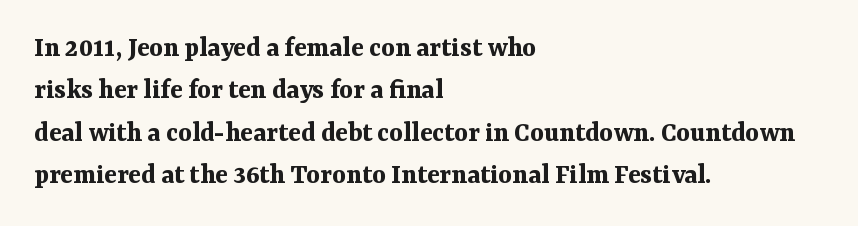
The image shows 29 px bold serif type, upright; set left-aligned, normal line spacing (1.46x), normal letter spacing, not underlined; medium stroke contrast and a medium x-height.
